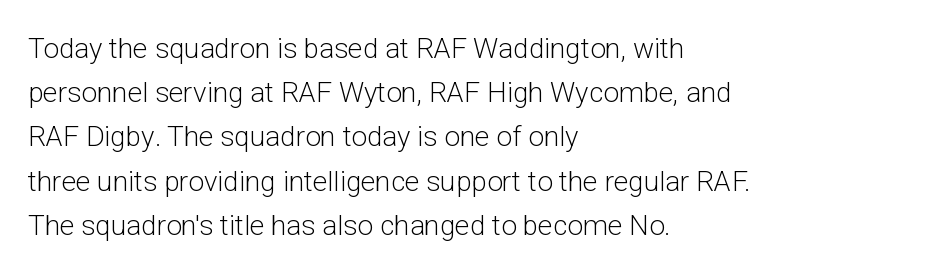
The image shows 28 px light sans-serif type, upright; set left-aligned, normal line spacing (1.58x), normal letter spacing, not underlined; low stroke contrast and a medium x-height.
